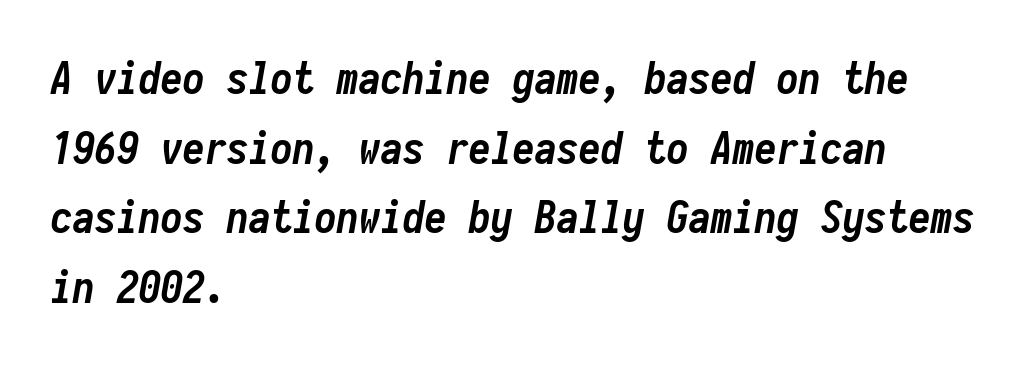
The image shows 44 px semibold, condensed type, italic (leaning right), monospaced; set left-aligned, normal line spacing (1.58x), normal letter spacing, not underlined; low stroke contrast and a medium x-height.
